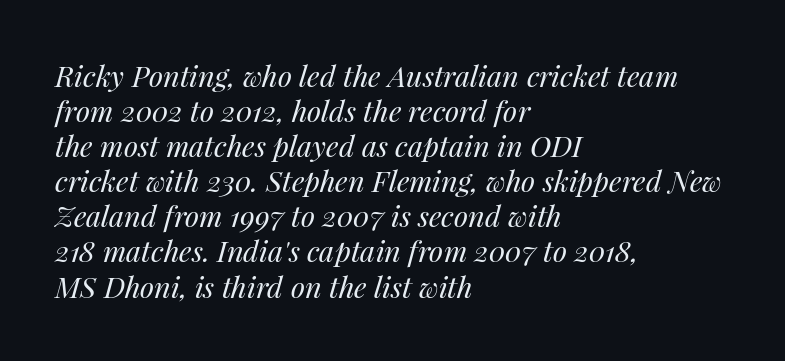
Q: Is the text bold? A: No.
Q: Is the text italic (slanted)? A: Yes, it leans right by about 14 degrees.
Q: Is the text underlined? A: No.
Q: How is the paragraph aligned? A: Left-aligned.
Q: Is the spacing between letters normal or unusually wide? A: Normal.
Q: Width (condensed, normal, or wide)? A: Normal.
Q: Stroke contrast? A: Medium.
Q: x-height? A: Medium.
Q: Monospaced? A: No.
